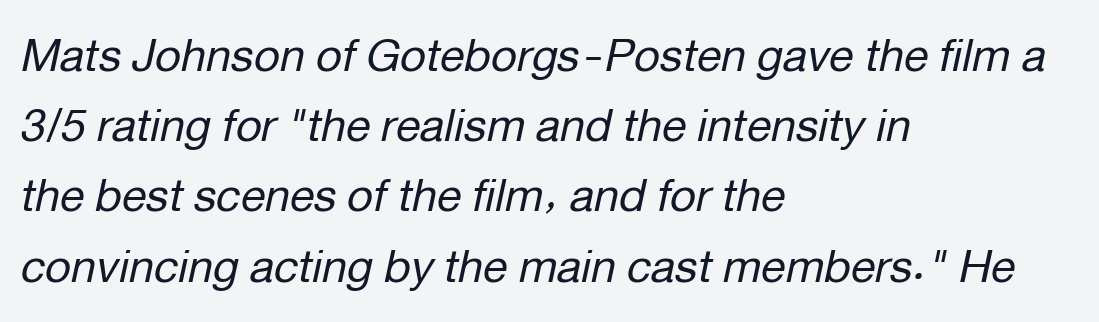
Q: Is the text bold? A: No.
Q: Is the text italic (slanted)? A: Yes, it leans right by about 12 degrees.
Q: Is the text underlined? A: No.
Q: How is the paragraph aligned? A: Left-aligned.
Q: Is the spacing between letters normal or unusually wide? A: Normal.
Q: Is the spacing between lines tight, normal or loose? A: Normal.
Q: Width (condensed, normal, or wide)? A: Normal.
Q: Stroke contrast? A: Low.
Q: x-height? A: Medium.
Q: Monospaced? A: No.
